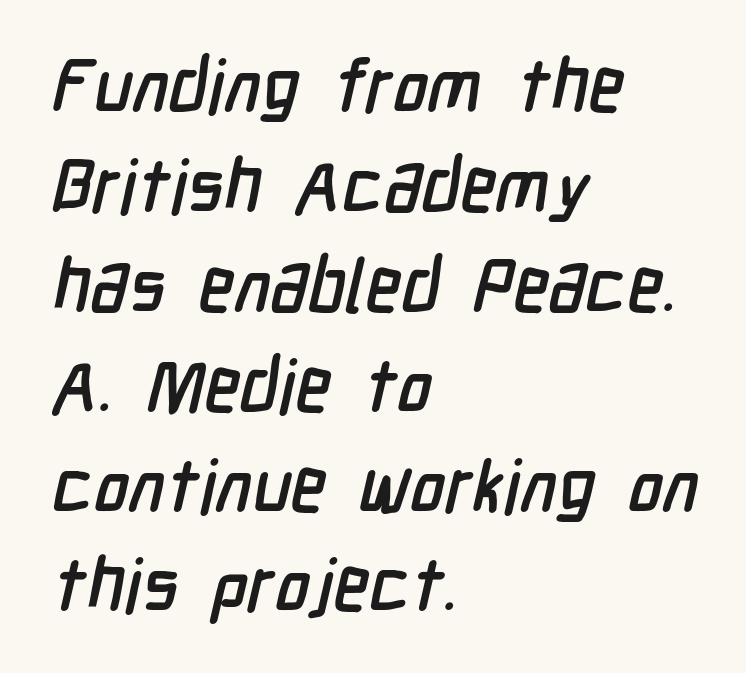
Here the glyphs are tracked normally, forming tight word shapes. Each new line begins a customary step beneath the previous one. Which margin do the lines hug? The left one — the right edge is uneven. Are there feet on the stems? There aren't — it's a sans. Bare-footed words on every line. The passage shown is typed in a proportional face where columns would drift.
